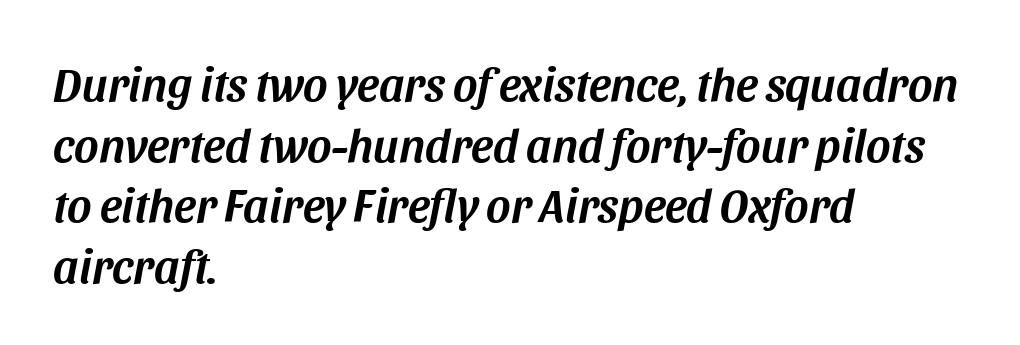
The image shows 47 px text type, italic (leaning right); set left-aligned, normal line spacing (1.29x), normal letter spacing, not underlined; medium stroke contrast and a large x-height.
